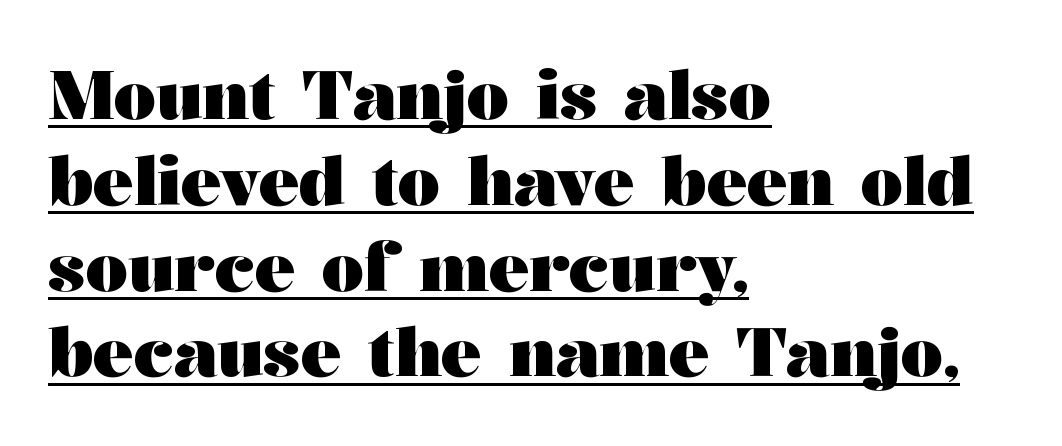
{"serif": "yes", "italic": "no", "bold": "yes", "weight": "heavy", "width": "wide", "stroke_contrast": "medium", "x_height": "medium", "monospaced": "no", "underline": "yes", "align": "left", "line_spacing": "normal", "line_spacing_ratio": 1.28, "letter_spacing": "normal", "letter_spacing_em": 0.0, "glyph_px": 67}
